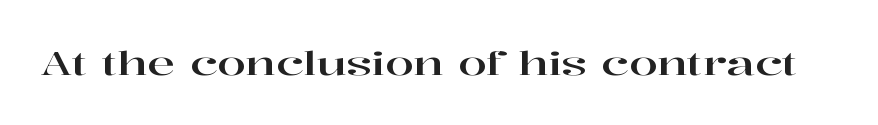
The image shows 33 px wide serif type, upright; set normal letter spacing, not underlined; high stroke contrast and a medium x-height.
